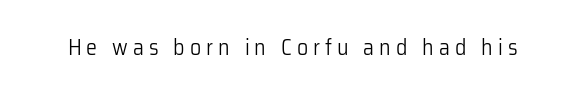
Substantial extra tracking has been applied to these lines. Each row of text sits above clean, open space. Nothing heavy about these letters — not bold at all. Ordinary non-slanted type is in use.
